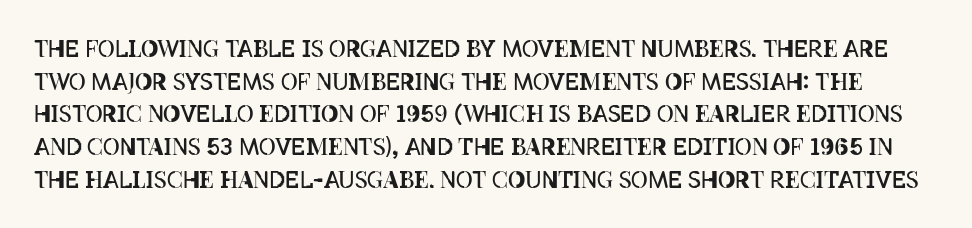
{"italic": "no", "bold": "no", "underline": "no", "line_spacing": "normal", "line_spacing_ratio": 1.42, "letter_spacing": "normal", "letter_spacing_em": 0.0, "glyph_px": 23}
